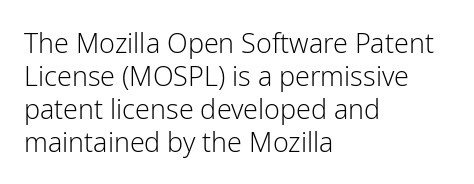
{"italic": "no", "bold": "no", "underline": "no", "align": "left", "line_spacing_ratio": 1.22, "letter_spacing": "normal", "letter_spacing_em": 0.0, "glyph_px": 27}
